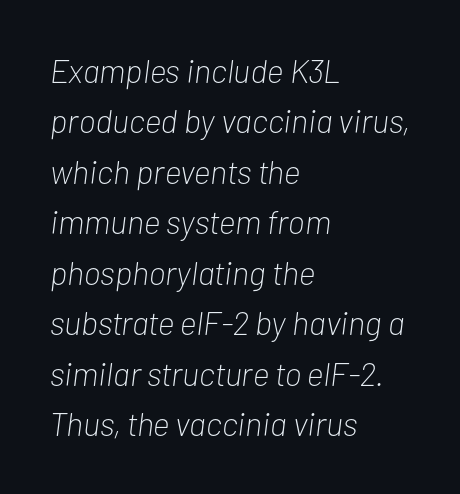
Is the block centered? No — it sits flush against the left margin. Think standard paragraph weight, or any step lighter than that. Quick note: underline off. These lines are rendered in a variable-pitch font.
